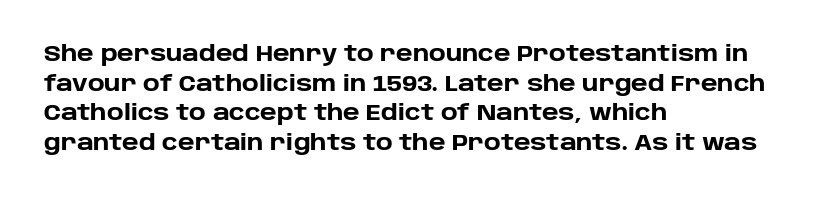
The image shows 21 px bold type, upright; set left-aligned, normal line spacing (1.41x), normal letter spacing, not underlined.
